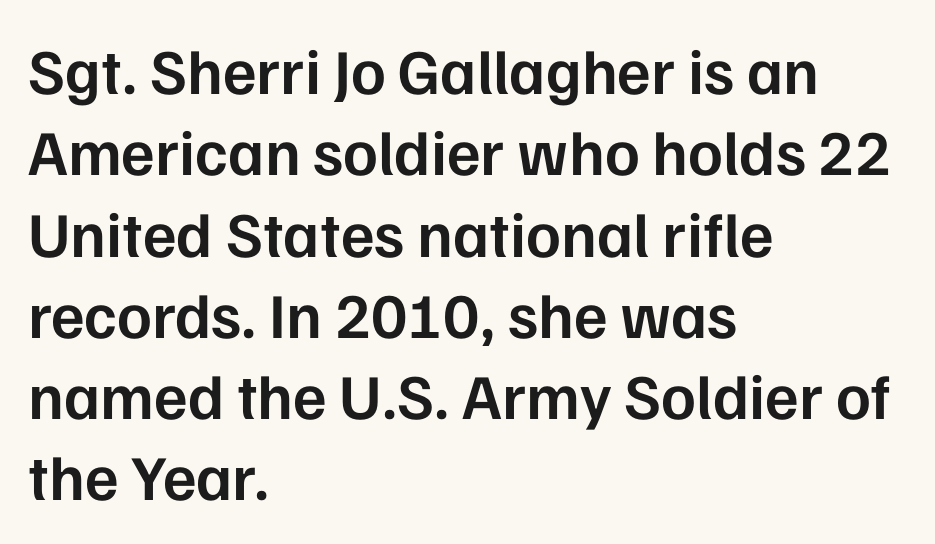
Note the varied advance widths — an 'i' is clearly narrower than an 'm'. What weight is shown? A semibold, between regular and bold. In terms of letterspacing, this is plain default setting. Unlike italic type, these characters show no tilt at all. The words here are not underlined. A sans-serif font was chosen for this passage.
